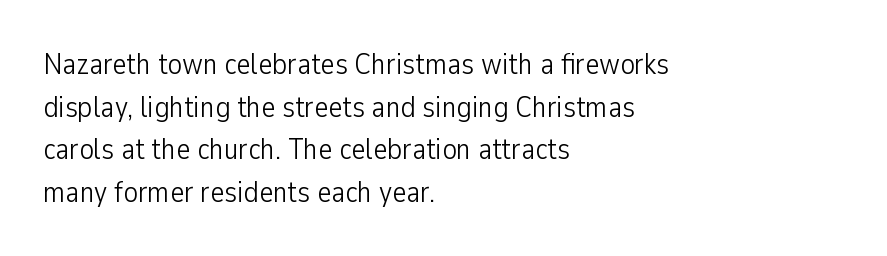
I'd call this a sans setting — the letters go barefoot. Students, observe: this is what conventionally led text looks like. Reading down the block, your eye returns to a fixed left position each line. The specimen omits any rule beneath the text block's lines.
